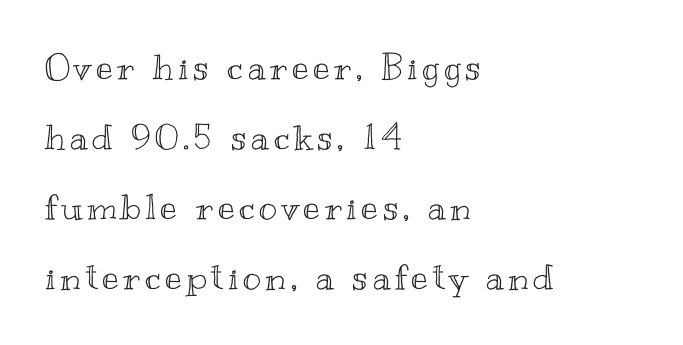
{"italic": "no", "width": "wide", "x_height": "small", "monospaced": "no", "underline": "no", "align": "left", "line_spacing": "loose", "line_spacing_ratio": 2.0, "glyph_px": 35}
